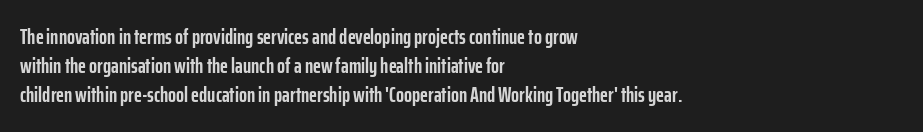
The image shows 21 px bold type, upright; set left-aligned, normal line spacing (1.37x), normal letter spacing, not underlined.
